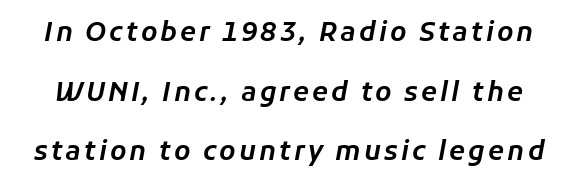
{"italic": "yes", "lean": "right", "slant_degrees": 11, "underline": "no", "line_spacing": "loose", "line_spacing_ratio": 2.29, "glyph_px": 26}
